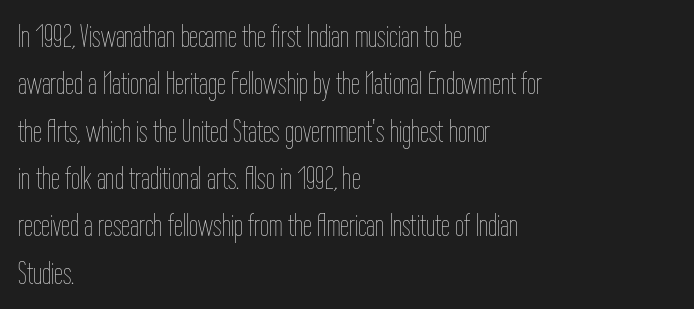
The image shows 32 px thin, condensed type, upright; set left-aligned, normal line spacing (1.48x), normal letter spacing, not underlined; low stroke contrast and a medium x-height.
